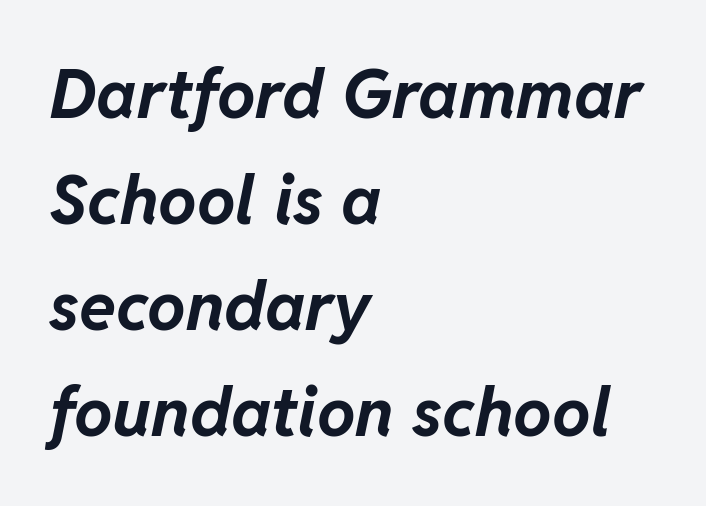
{"italic": "yes", "lean": "right", "slant_degrees": 11, "bold": "yes", "weight": "bold", "width": "normal", "stroke_contrast": "low", "x_height": "medium", "monospaced": "no", "underline": "no", "align": "left", "line_spacing": "normal", "line_spacing_ratio": 1.56, "letter_spacing": "normal", "letter_spacing_em": 0.0, "glyph_px": 68}
